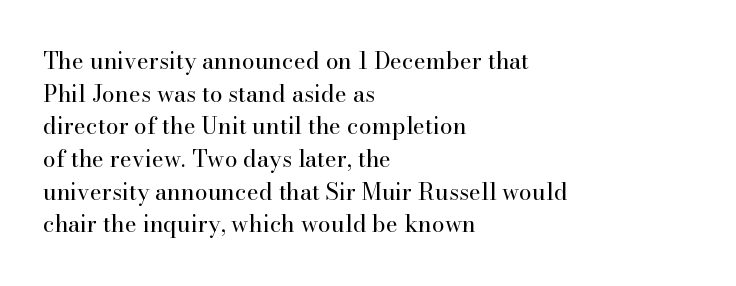
Characters follow at the spacing the type designer built in. The letterforms sit at book weight or below. Rendered with straight, roman letterforms. The rows are spaced the way most documents space them. The strip under each line holds only bare page.
